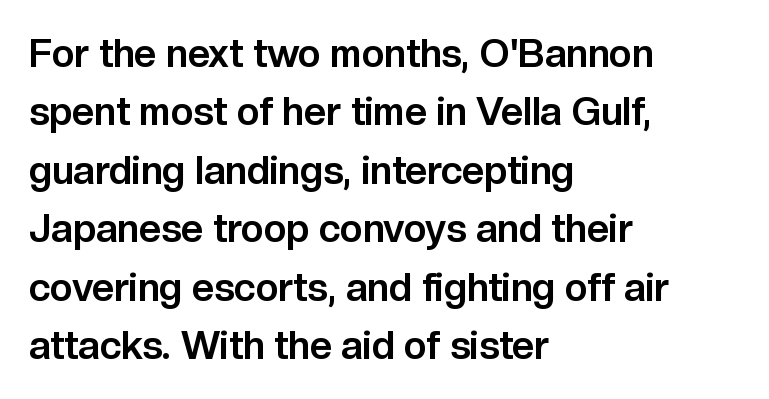
In terms of leading, this rendering sits right in the middle. The type sits square on the baseline with zero lean. A sans-serif font was chosen for this passage. Teacher's note: observe the even left margin — that is flush-left alignment. This sample uses plain, unmodified letter spacing. This sample has the flowing, uneven cadence of proportional lettering.
